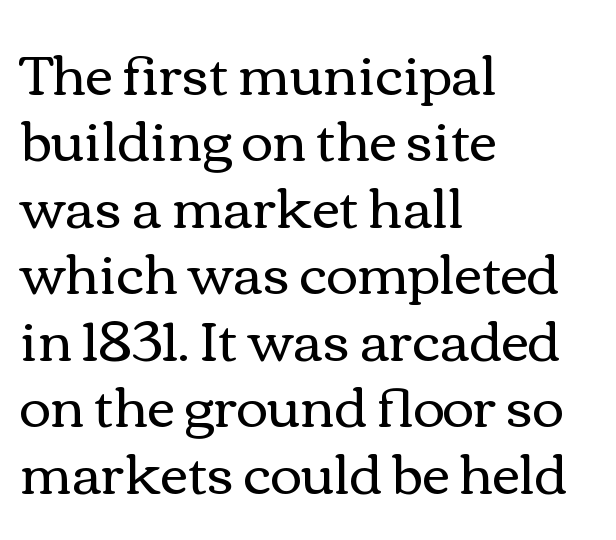
Descender tails drop into unmarked territory. The face used here is proportionally spaced, like ordinary book or web type. The ragged edge is on the right, which tells us the setting is flush left. Heaviness? Minimal to ordinary, like unemphasized prose.
